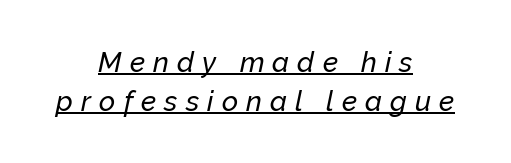
Q: Is the text italic (slanted)? A: Yes, it leans right by about 12 degrees.
Q: Is the text underlined? A: Yes.
Q: How is the paragraph aligned? A: Centered.
Q: Is the spacing between letters normal or unusually wide? A: Unusually wide.
Q: Is the spacing between lines tight, normal or loose? A: Normal.
Q: Width (condensed, normal, or wide)? A: Normal.
Q: Stroke contrast? A: Low.
Q: x-height? A: Medium.
Q: Monospaced? A: No.
